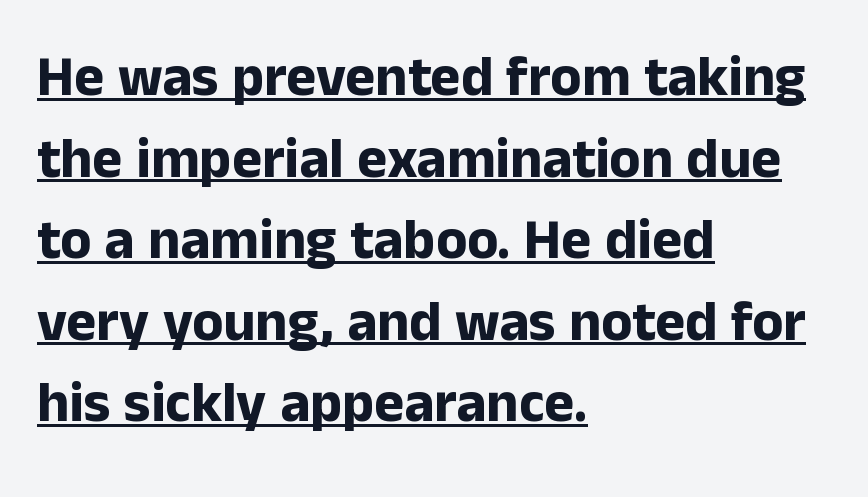
Nope, no serifs anywhere on these letters. Posture: straight, roman, zero tilt. The lines are quadded left. The face used here is rendered with its standard letterfit. Looks like regular typesetting: each glyph gets only the width it needs.
